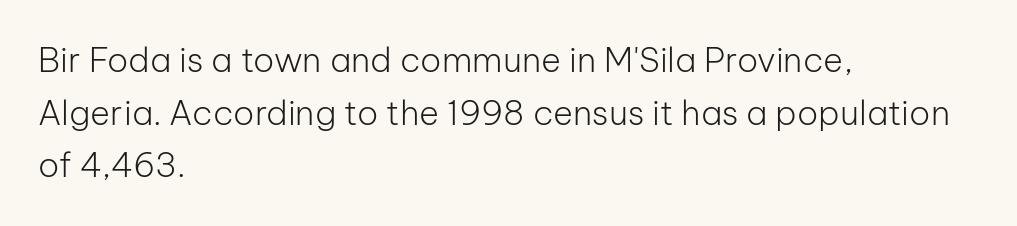
Q: Is the text bold? A: No.
Q: Is the text italic (slanted)? A: No, it is upright.
Q: Is the typeface a serif or a sans-serif typeface? A: Sans-serif.
Q: Is the text underlined? A: No.
Q: How is the paragraph aligned? A: Left-aligned.
Q: Is the spacing between letters normal or unusually wide? A: Normal.
Q: Is the spacing between lines tight, normal or loose? A: Normal.
Q: Width (condensed, normal, or wide)? A: Normal.
Q: Stroke contrast? A: Low.
Q: x-height? A: Medium.
Q: Monospaced? A: No.
